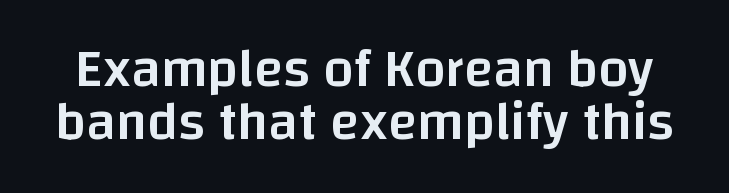
{"serif": "no", "italic": "no", "bold": "semi", "weight": "semibold", "width": "normal", "stroke_contrast": "low", "x_height": "large", "monospaced": "no", "underline": "no", "line_spacing": "tight", "line_spacing_ratio": 0.99, "letter_spacing": "normal", "letter_spacing_em": 0.0, "glyph_px": 54}
